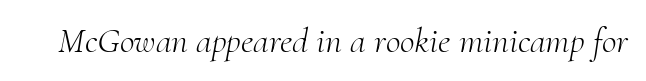
Q: Is the text bold? A: No.
Q: Is the text italic (slanted)? A: Yes, it leans right by about 10 degrees.
Q: Is the typeface a serif or a sans-serif typeface? A: Serif.
Q: Is the text underlined? A: No.
Q: Is the spacing between letters normal or unusually wide? A: Normal.
Q: Width (condensed, normal, or wide)? A: Normal.
Q: Stroke contrast? A: Medium.
Q: x-height? A: Small.
Q: Monospaced? A: No.
